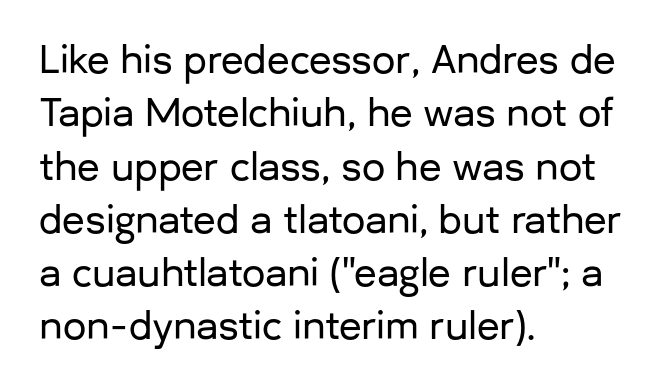
The image shows 37 px sans-serif type, upright; set left-aligned, normal line spacing (1.44x), normal letter spacing, not underlined; low stroke contrast and a medium x-height.
